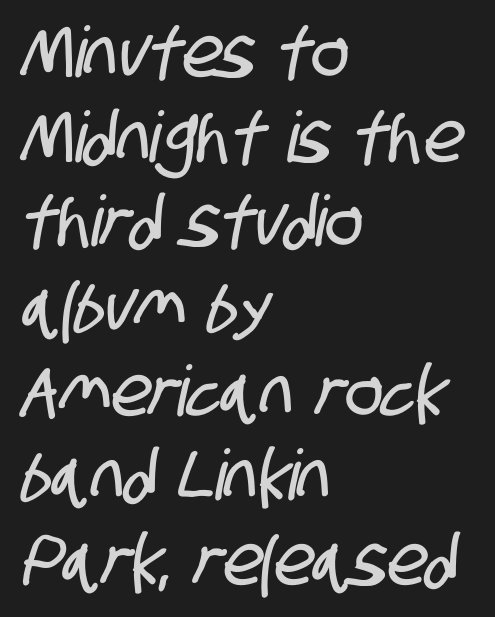
{"serif": "no", "width": "condensed", "stroke_contrast": "low", "x_height": "large", "monospaced": "no", "underline": "no", "align": "left", "line_spacing_ratio": 1.21, "letter_spacing": "normal", "letter_spacing_em": 0.0, "glyph_px": 70}
